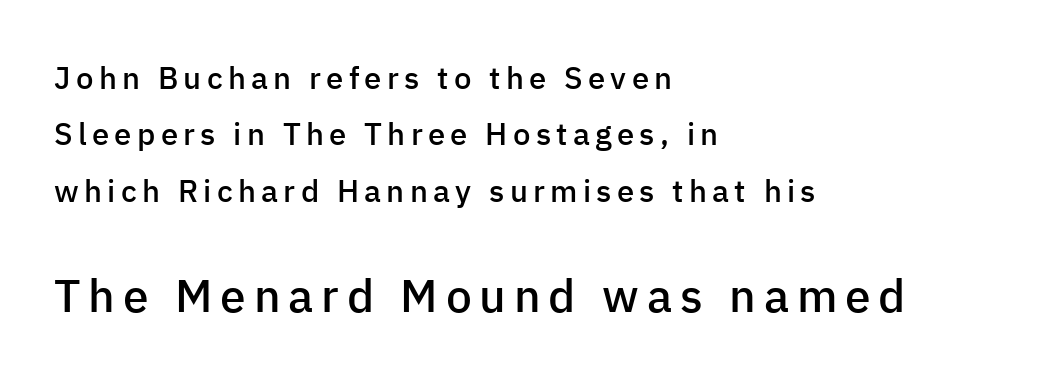
The image shows 46 px semibold sans-serif type, upright; set left-aligned, line spacing 1.82x, not underlined; the second (bottom) block is 1.48x larger; low stroke contrast and a medium x-height.
